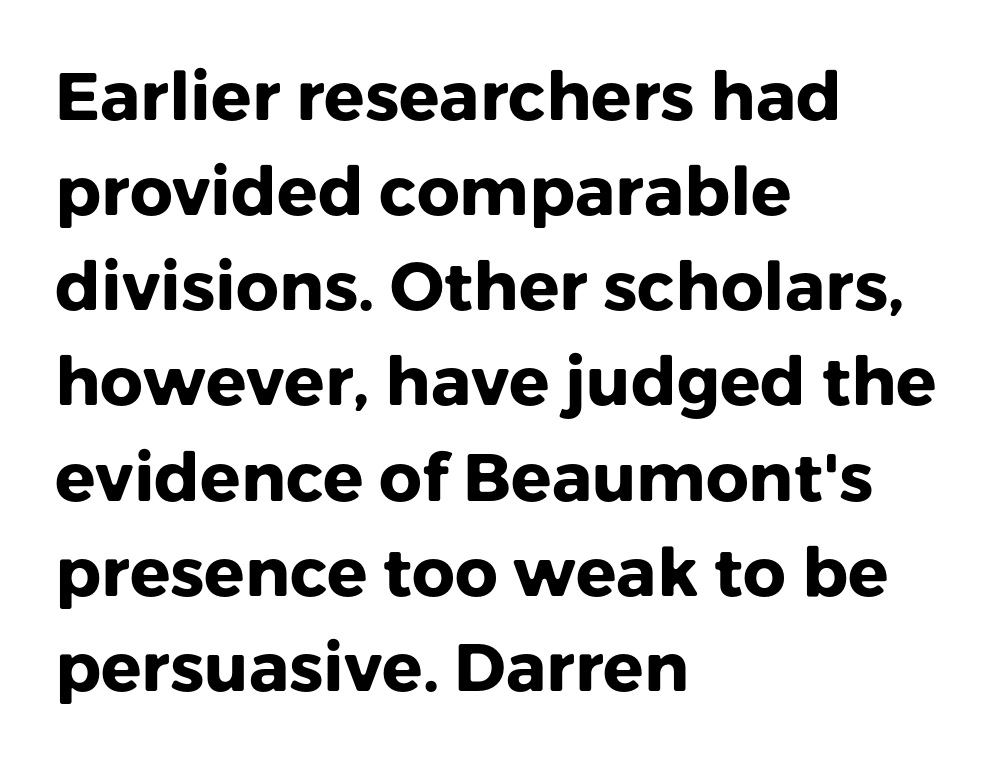
Does the lettering tilt? It doesn't — this is upright. A typesetter would call this leading conventional body-copy spacing. Line starts are locked; line ends wander. Any mark beneath the type? The region is blank. A full-strength bold gives these letters their thick strokes.
